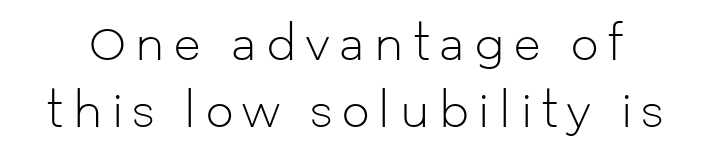
Q: Is the text bold? A: No.
Q: Is the text italic (slanted)? A: No, it is upright.
Q: Is the typeface a serif or a sans-serif typeface? A: Sans-serif.
Q: Is the text underlined? A: No.
Q: Is the spacing between letters normal or unusually wide? A: Unusually wide.
Q: Is the spacing between lines tight, normal or loose? A: Normal.
Q: Width (condensed, normal, or wide)? A: Normal.
Q: Stroke contrast? A: Low.
Q: x-height? A: Medium.
Q: Monospaced? A: No.
